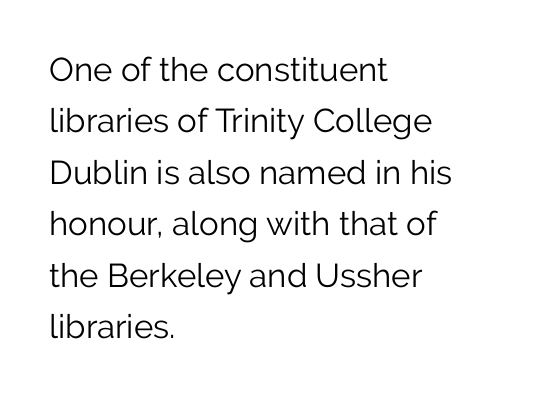
The image shows 33 px light sans-serif type, upright; set left-aligned, normal line spacing (1.56x), normal letter spacing, not underlined; low stroke contrast and a medium x-height.
